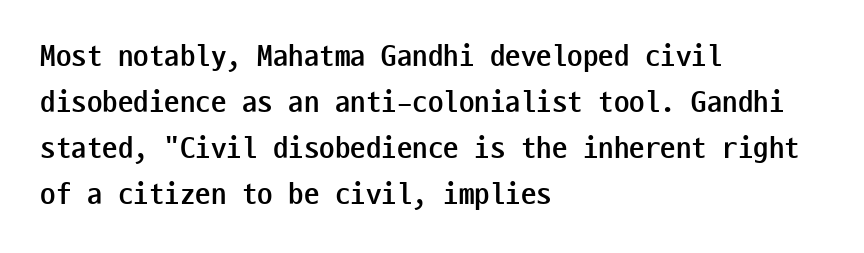
{"serif": "no", "italic": "no", "bold": "yes", "weight": "semibold", "width": "condensed", "stroke_contrast": "low", "x_height": "medium", "monospaced": "yes", "underline": "no", "align": "left", "line_spacing": "normal", "line_spacing_ratio": 1.48, "letter_spacing": "normal", "letter_spacing_em": 0.0, "glyph_px": 31}
